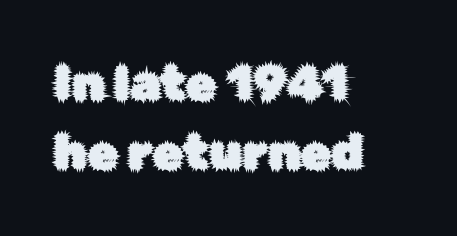
The image shows 49 px sans-serif type, upright; set left-aligned, normal line spacing (1.4x), normal letter spacing, not underlined; low stroke contrast and a medium x-height.
